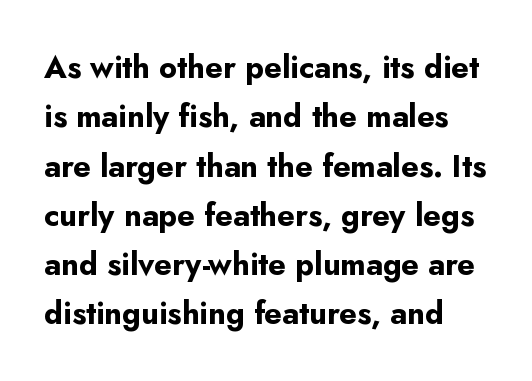
Q: Is the text bold? A: Yes.
Q: Is the text italic (slanted)? A: No, it is upright.
Q: Is the typeface a serif or a sans-serif typeface? A: Sans-serif.
Q: Is the text underlined? A: No.
Q: Is the spacing between letters normal or unusually wide? A: Normal.
Q: Is the spacing between lines tight, normal or loose? A: Normal.
Q: Width (condensed, normal, or wide)? A: Normal.
Q: Stroke contrast? A: Low.
Q: x-height? A: Small.
Q: Monospaced? A: No.
